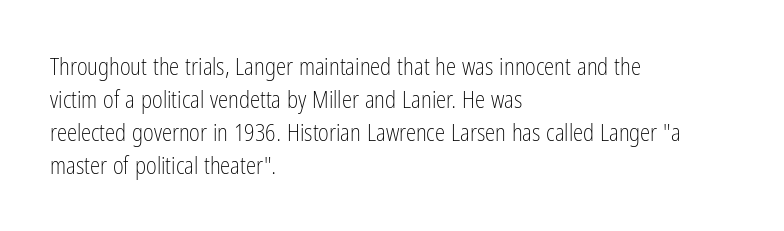
Honestly, the row spacing looks completely unremarkable. Caption: face not bold, strokes unweighted. Posture: vertical. This rendering features lettering with no underline. The setting favours the left margin, as ordinary paragraphs usually do.
